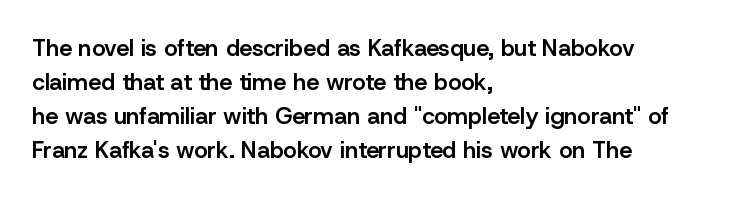
Q: Is the text bold? A: Semi-bold.
Q: Is the text italic (slanted)? A: No, it is upright.
Q: Is the text underlined? A: No.
Q: How is the paragraph aligned? A: Left-aligned.
Q: Is the spacing between letters normal or unusually wide? A: Normal.
Q: Is the spacing between lines tight, normal or loose? A: Normal.
